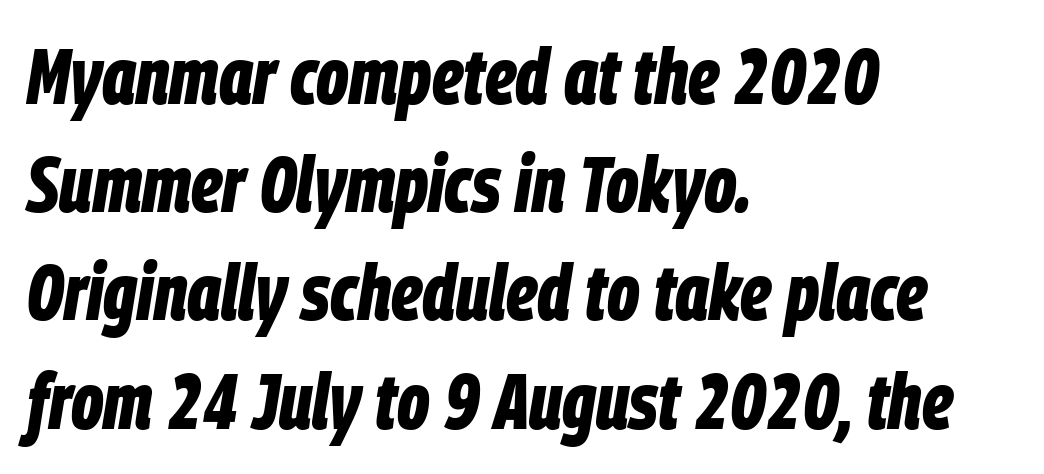
Q: Is the text bold? A: Yes.
Q: Is the text italic (slanted)? A: Yes, it leans right by about 9 degrees.
Q: Is the text underlined? A: No.
Q: How is the paragraph aligned? A: Left-aligned.
Q: Is the spacing between letters normal or unusually wide? A: Normal.
Q: Is the spacing between lines tight, normal or loose? A: Normal.
Q: Width (condensed, normal, or wide)? A: Condensed.
Q: Stroke contrast? A: Low.
Q: x-height? A: Large.
Q: Monospaced? A: No.
